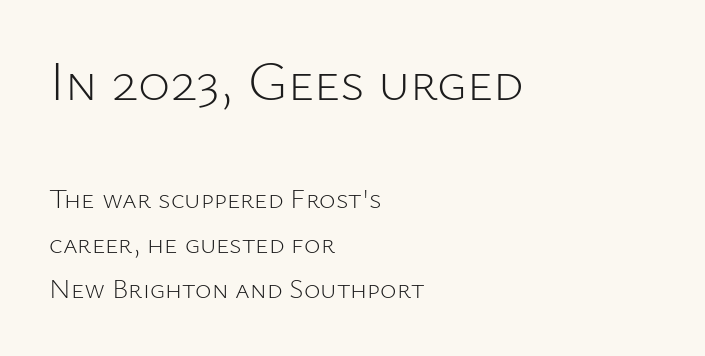
{"serif": "no", "italic": "no", "bold": "no", "weight": "light", "width": "normal", "stroke_contrast": "low", "x_height": "medium", "monospaced": "no", "underline": "no", "align": "left", "line_spacing": "normal", "line_spacing_ratio": 1.61, "letter_spacing": "normal", "letter_spacing_em": 0.0, "larger_block": "first", "size_ratio": 1.96, "glyph_px": 55}
